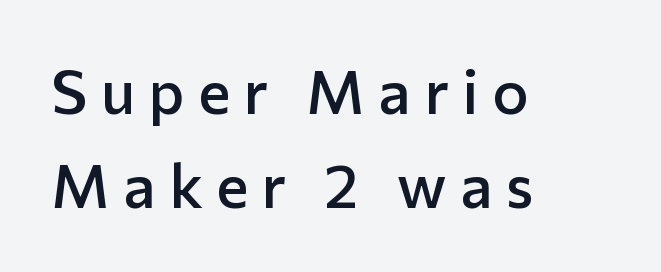
The image shows 61 px semibold sans-serif type, upright; set left-aligned, normal line spacing (1.54x), unusually wide letter spacing (+0.22 em), not underlined; low stroke contrast and a medium x-height.
